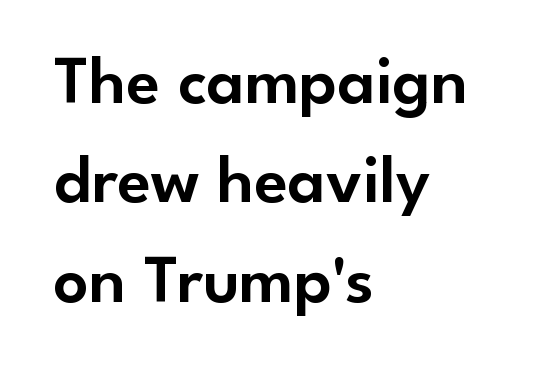
The image shows 69 px sans-serif type, upright; set left-aligned, normal line spacing (1.44x), normal letter spacing, not underlined; low stroke contrast and a small x-height.
